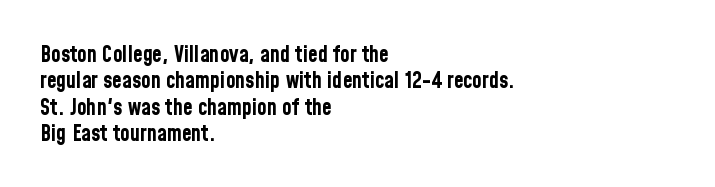
Q: Is the text bold? A: Yes.
Q: Is the text italic (slanted)? A: No, it is upright.
Q: Is the text underlined? A: No.
Q: How is the paragraph aligned? A: Left-aligned.
Q: Is the spacing between letters normal or unusually wide? A: Normal.
